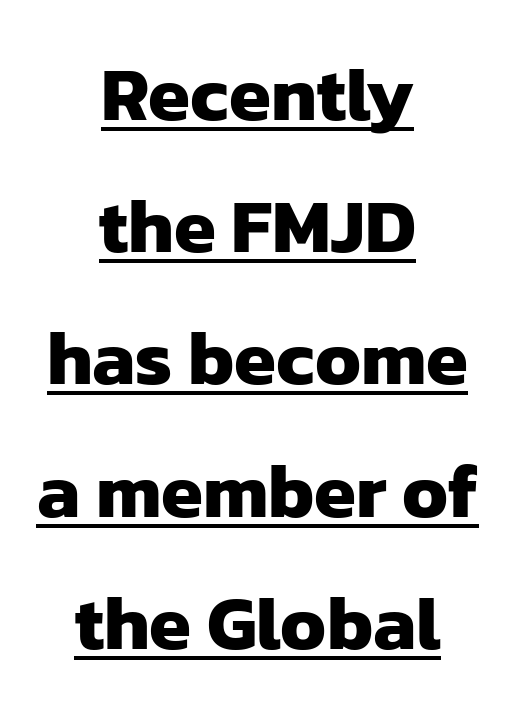
The image shows 76 px heavy sans-serif type; set centered, line spacing 1.74x, normal letter spacing, underlined; low stroke contrast and a medium x-height.
